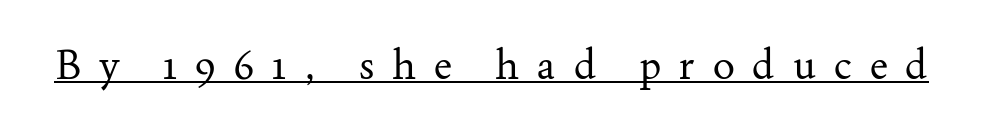
The image shows 41 px regular-weight serif type, upright; set unusually wide letter spacing (+0.44 em), underlined; medium stroke contrast and a small x-height.
